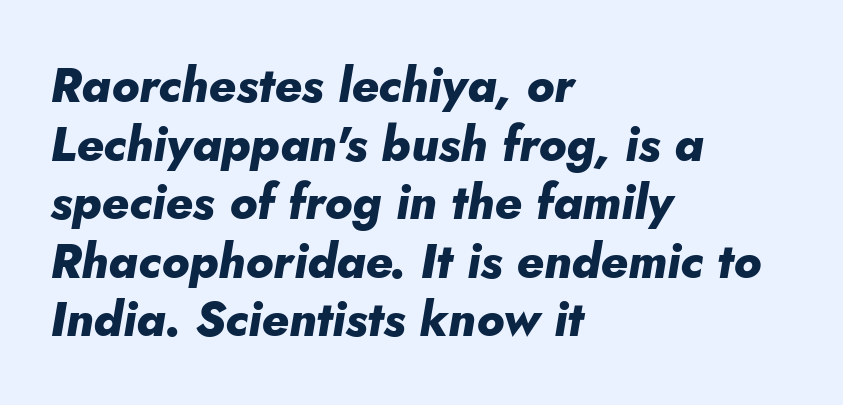
{"italic": "yes", "lean": "right", "slant_degrees": 10, "bold": "yes", "weight": "heavy", "width": "normal", "stroke_contrast": "low", "x_height": "small", "monospaced": "no", "underline": "no", "align": "left", "line_spacing_ratio": 1.22, "letter_spacing": "normal", "letter_spacing_em": 0.0, "glyph_px": 48}
